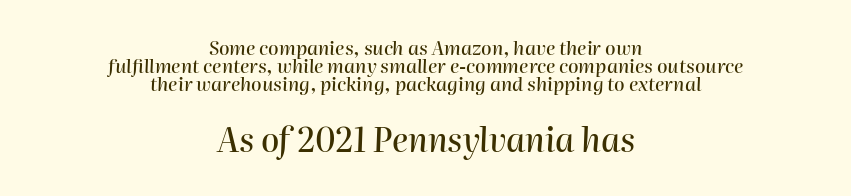
Q: Is the text italic (slanted)? A: Yes, it leans right by about 2 degrees.
Q: Is the text underlined? A: No.
Q: How is the paragraph aligned? A: Centered.
Q: Is the spacing between letters normal or unusually wide? A: Normal.
Q: Is the spacing between lines tight, normal or loose? A: Tight.
Q: Which block of text is set in a larger size, the first (top) or the second (bottom)? A: The second (bottom) one.
Q: Width (condensed, normal, or wide)? A: Normal.
Q: Stroke contrast? A: High.
Q: x-height? A: Medium.
Q: Monospaced? A: No.
